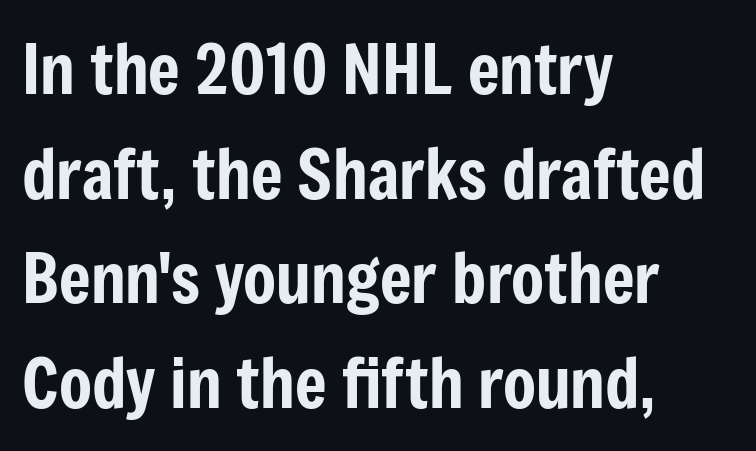
Default kerning and tracking; the words read as compact shapes. The passage shown is not underscored anywhere. Regarding serifs, this sample does without them. Posture: vertical. The typesetter chose a ragged-right arrangement here. Baseline-to-baseline distance is the conventional proportion of letter height.
